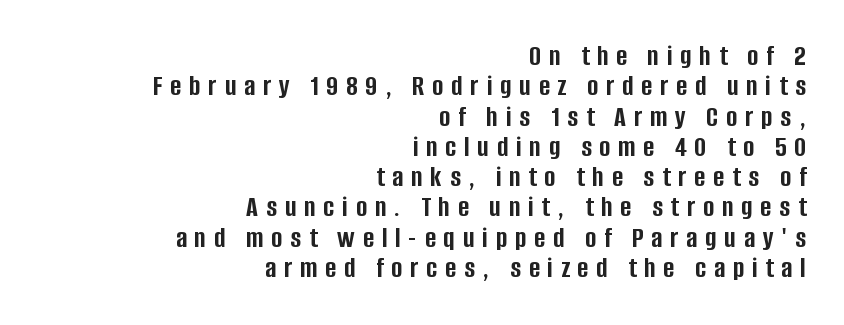
{"serif": "no", "italic": "no", "bold": "yes", "weight": "semibold", "width": "condensed", "stroke_contrast": "low", "x_height": "large", "monospaced": "no", "underline": "no", "align": "right", "line_spacing": "tight", "line_spacing_ratio": 1.01, "letter_spacing": "wide", "letter_spacing_em": 0.26, "glyph_px": 30}
